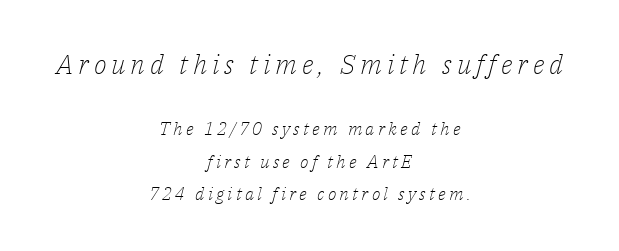
{"italic": "yes", "lean": "right", "slant_degrees": 14, "bold": "no", "underline": "no", "align": "center", "line_spacing_ratio": 1.8, "larger_block": "first", "size_ratio": 1.5, "glyph_px": 27}
